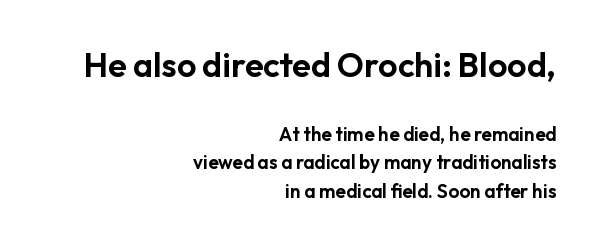
{"serif": "no", "italic": "no", "width": "normal", "stroke_contrast": "low", "x_height": "medium", "monospaced": "no", "underline": "no", "align": "right", "line_spacing": "normal", "line_spacing_ratio": 1.51, "letter_spacing": "normal", "letter_spacing_em": 0.0, "larger_block": "first", "size_ratio": 1.79, "glyph_px": 34}
